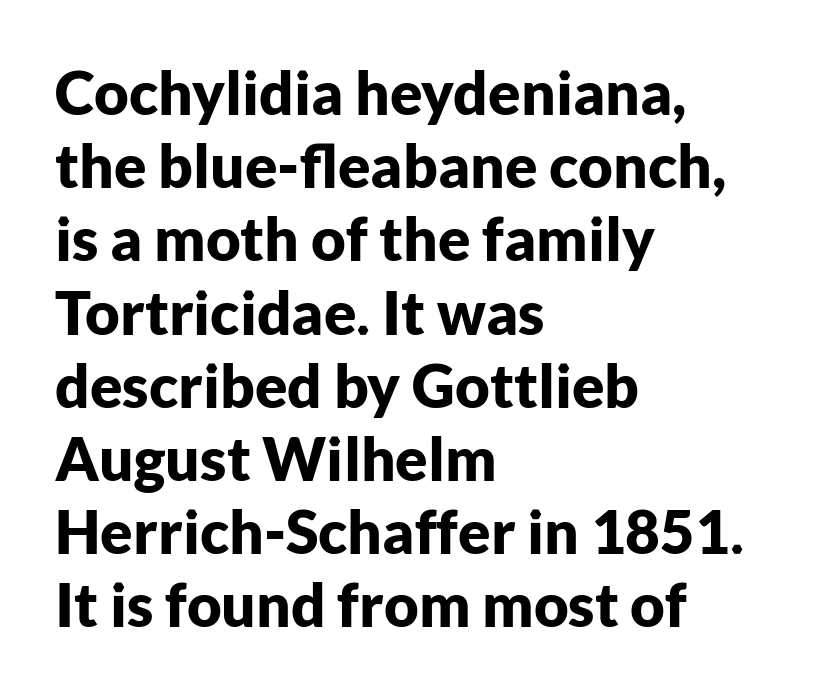
The image shows 60 px bold sans-serif type, upright; set left-aligned, line spacing 1.22x, normal letter spacing, not underlined; low stroke contrast and a medium x-height.
